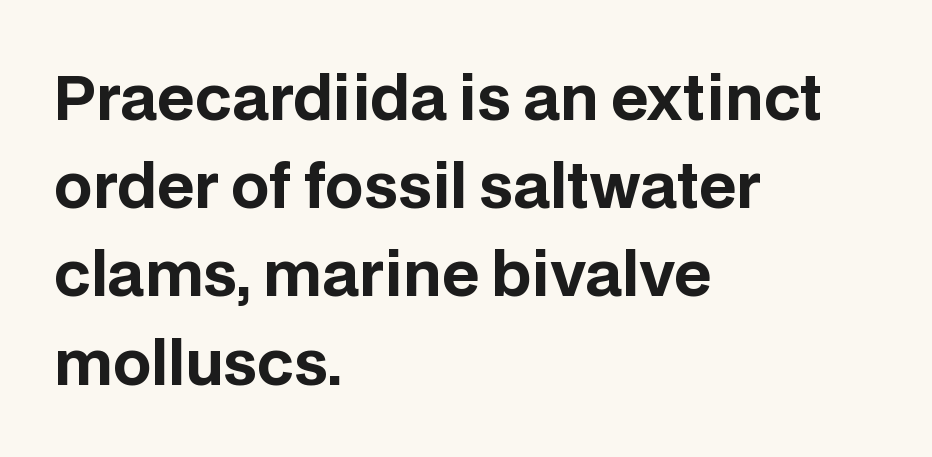
Grotesque or geometric, the face here clearly has no serifs. This sample uses an upright cut, with every glyph sitting square on the baseline. How heavy is the stroke? Heavy — this is a bold. Just letters on the line, the space beneath them empty. Is this a fixed-width face? No — the glyphs have proportional, varying widths.
